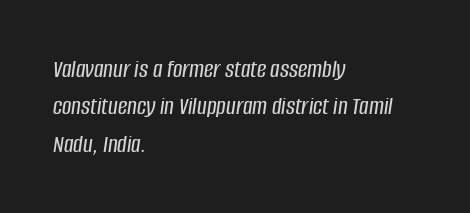
Q: Is the text italic (slanted)? A: Yes, it leans right by about 8 degrees.
Q: Is the text underlined? A: No.
Q: How is the paragraph aligned? A: Left-aligned.
Q: Is the spacing between letters normal or unusually wide? A: Normal.
Q: Is the spacing between lines tight, normal or loose? A: Normal.
